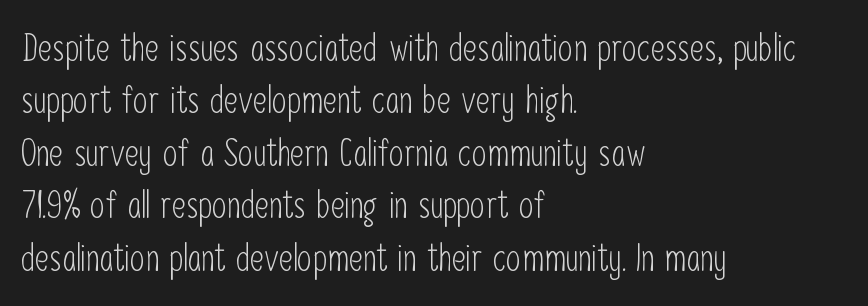
The passage shown has conventional tracking throughout. If you measured baseline to baseline, you'd find a middling distance. On a weight scale, this lands at 450 or below. A bare baseline throughout the passage. Character widths vary here, with narrow letters taking less room than wide ones.
